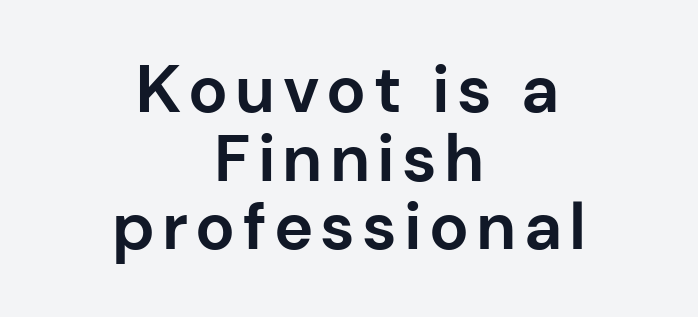
Compared with a flush-left layout, this one balances lines on the center instead. Varying glyph widths throughout — classic text-font behaviour. Nobody drew a line under any word here. Baseline-to-baseline distance is barely more than the letter height. Is the type bold? Yes — the strokes are clearly thick and heavy. You can tell it's not italic because the verticals are truly vertical.
